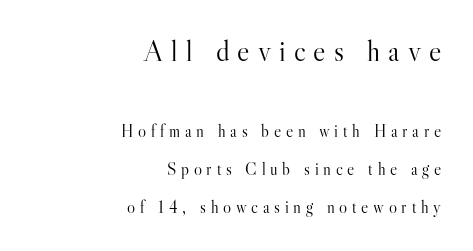
Successive baselines arrive slowly, with a big drop between each. Upright lettering throughout. Weight class: somewhere from thin through regular. In this sample the first text group is rendered at the bigger scale. The passage shown is not underscored anywhere. Spacing verdict: proportional, widths tailored to each character.
